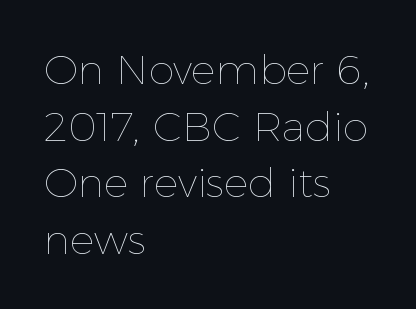
Q: Is the text bold? A: No.
Q: Is the text italic (slanted)? A: No, it is upright.
Q: Is the text underlined? A: No.
Q: How is the paragraph aligned? A: Left-aligned.
Q: Is the spacing between letters normal or unusually wide? A: Normal.
Q: Is the spacing between lines tight, normal or loose? A: Normal.
Q: Width (condensed, normal, or wide)? A: Normal.
Q: x-height? A: Medium.
Q: Monospaced? A: No.
